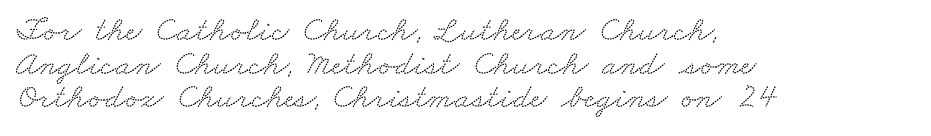
The image shows 35 px wide serif type; set left-aligned, tight line spacing (0.96x), normal letter spacing, not underlined; low stroke contrast and a small x-height.
